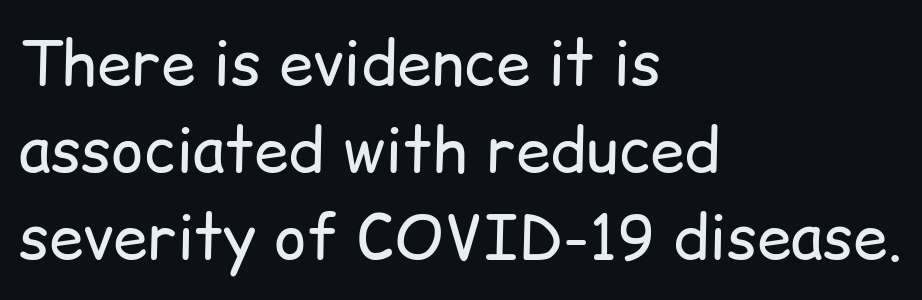
The image shows 62 px regular-weight sans-serif type, upright; set left-aligned, normal line spacing (1.4x), normal letter spacing, not underlined; low stroke contrast and a medium x-height.
